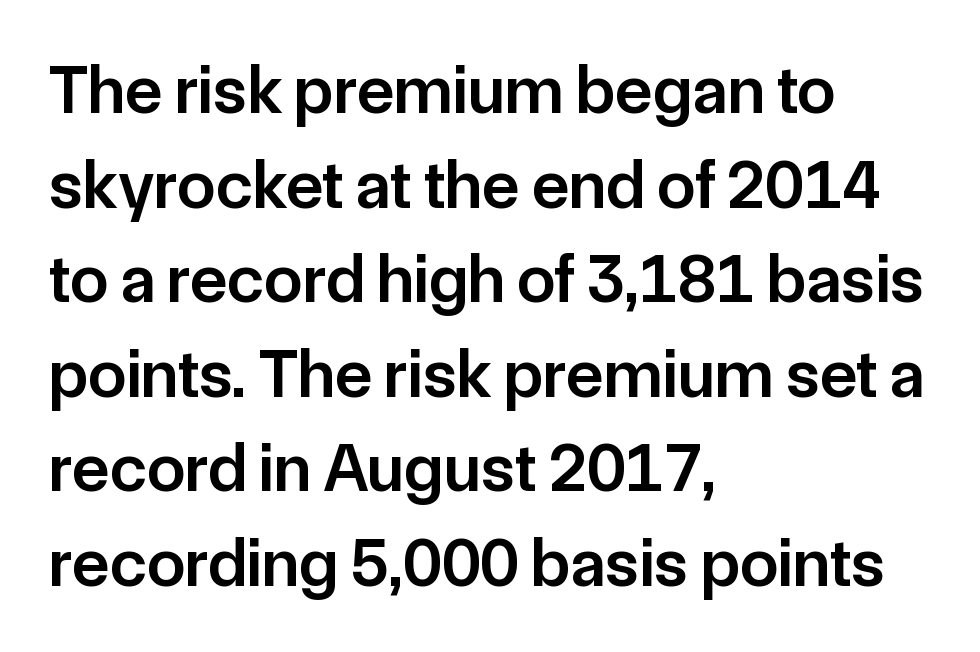
Q: Is the text bold? A: Semi-bold.
Q: Is the text italic (slanted)? A: No, it is upright.
Q: Is the typeface a serif or a sans-serif typeface? A: Sans-serif.
Q: Is the text underlined? A: No.
Q: How is the paragraph aligned? A: Left-aligned.
Q: Is the spacing between letters normal or unusually wide? A: Normal.
Q: Is the spacing between lines tight, normal or loose? A: Normal.
Q: Width (condensed, normal, or wide)? A: Normal.
Q: Stroke contrast? A: Low.
Q: x-height? A: Medium.
Q: Monospaced? A: No.
